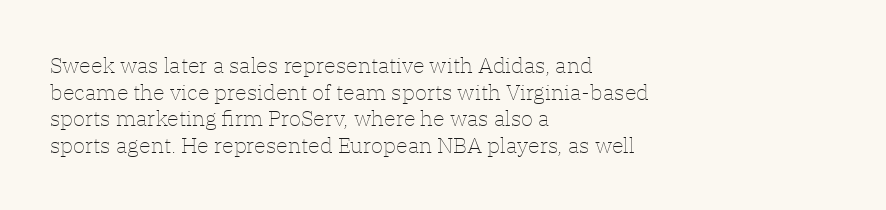
Q: Is the text bold? A: No.
Q: Is the text italic (slanted)? A: No, it is upright.
Q: Is the text underlined? A: No.
Q: How is the paragraph aligned? A: Left-aligned.
Q: Is the spacing between letters normal or unusually wide? A: Normal.
